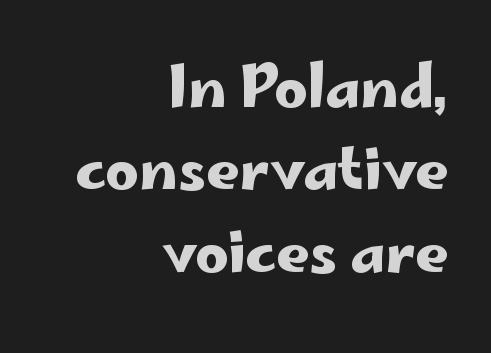
Q: Is the text italic (slanted)? A: No, it is upright.
Q: Is the typeface a serif or a sans-serif typeface? A: Sans-serif.
Q: Is the text underlined? A: No.
Q: How is the paragraph aligned? A: Right-aligned.
Q: Is the spacing between letters normal or unusually wide? A: Normal.
Q: Is the spacing between lines tight, normal or loose? A: Normal.
Q: Width (condensed, normal, or wide)? A: Wide.
Q: Stroke contrast? A: Low.
Q: x-height? A: Small.
Q: Monospaced? A: No.
